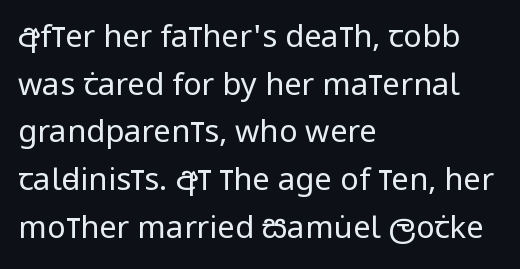
Q: Is the text bold? A: No.
Q: Is the text italic (slanted)? A: No, it is upright.
Q: Is the typeface a serif or a sans-serif typeface? A: Sans-serif.
Q: Is the text underlined? A: No.
Q: How is the paragraph aligned? A: Left-aligned.
Q: Is the spacing between letters normal or unusually wide? A: Normal.
Q: Is the spacing between lines tight, normal or loose? A: Normal.
Q: Width (condensed, normal, or wide)? A: Condensed.
Q: Stroke contrast? A: Low.
Q: x-height? A: Large.
Q: Monospaced? A: No.
